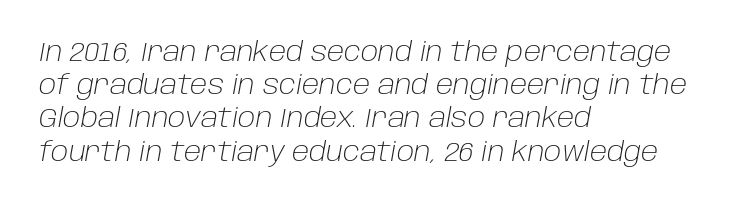
{"italic": "yes", "lean": "right", "slant_degrees": 10, "bold": "no", "underline": "no", "align": "left", "line_spacing_ratio": 1.23, "letter_spacing": "normal", "letter_spacing_em": 0.0, "glyph_px": 27}
